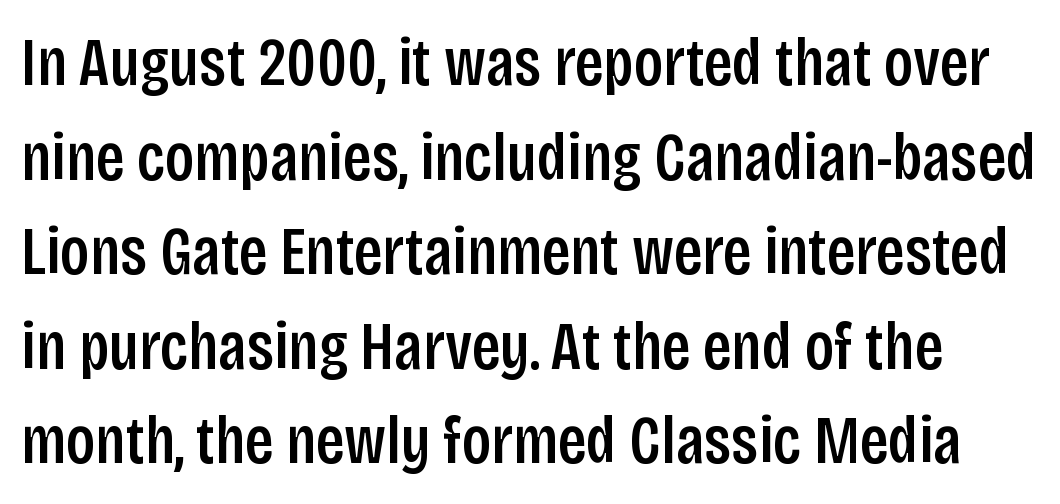
{"serif": "no", "italic": "no", "width": "condensed", "stroke_contrast": "low", "x_height": "large", "monospaced": "no", "underline": "no", "line_spacing": "normal", "line_spacing_ratio": 1.39, "letter_spacing": "normal", "letter_spacing_em": 0.0, "glyph_px": 68}
